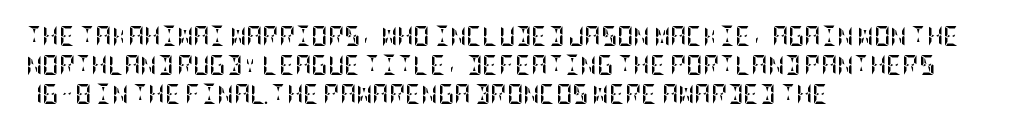
Q: Is the text bold? A: Yes.
Q: Is the text italic (slanted)? A: No, it is upright.
Q: Is the text underlined? A: No.
Q: How is the paragraph aligned? A: Left-aligned.
Q: Is the spacing between letters normal or unusually wide? A: Normal.
Q: Is the spacing between lines tight, normal or loose? A: Normal.
